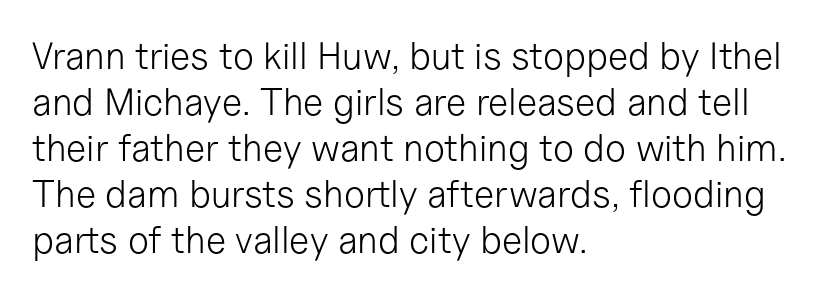
Q: Is the text bold? A: No.
Q: Is the text italic (slanted)? A: No, it is upright.
Q: Is the typeface a serif or a sans-serif typeface? A: Sans-serif.
Q: Is the text underlined? A: No.
Q: How is the paragraph aligned? A: Left-aligned.
Q: Is the spacing between letters normal or unusually wide? A: Normal.
Q: Width (condensed, normal, or wide)? A: Normal.
Q: Stroke contrast? A: Low.
Q: x-height? A: Medium.
Q: Monospaced? A: No.
